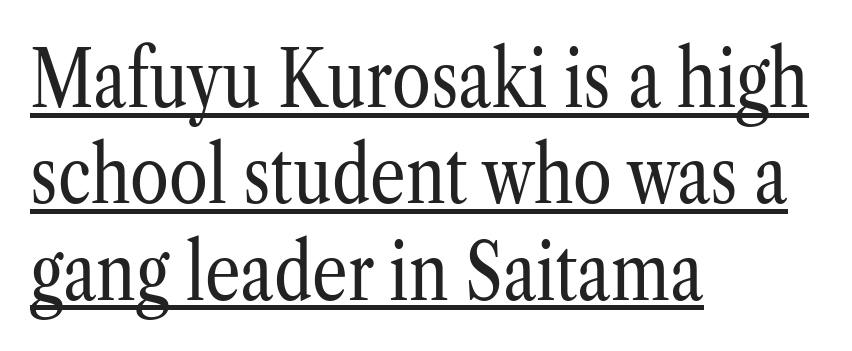
Serif or sans? Serif — the stroke terminals have little feet. Compared with typical body copy, the letter spacing here is the same. Each stroke keeps to a modest, everyday thickness or less. Left-aligned paragraph, ragged on the right.
